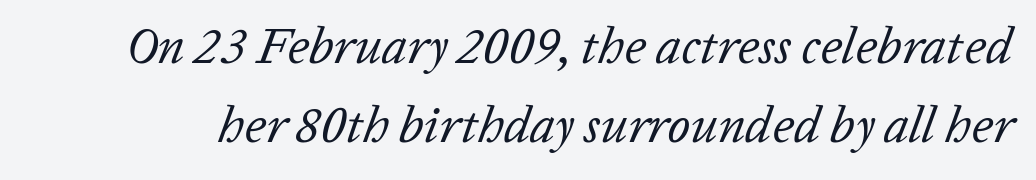
{"italic": "yes", "lean": "right", "slant_degrees": 20, "bold": "no", "weight": "regular", "width": "normal", "stroke_contrast": "low", "x_height": "medium", "monospaced": "no", "underline": "no", "line_spacing": "normal", "line_spacing_ratio": 1.55, "letter_spacing": "normal", "letter_spacing_em": 0.0, "glyph_px": 51}
